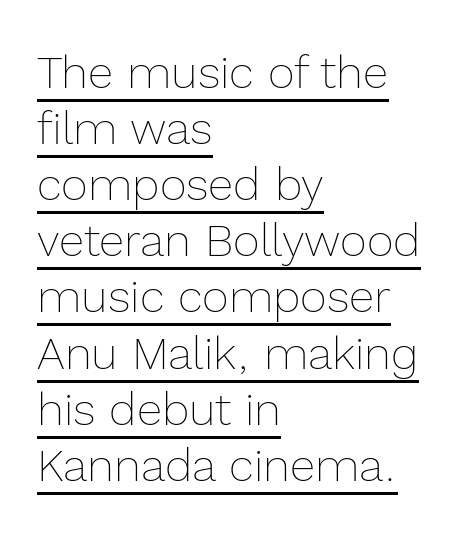
The image shows 46 px thin type, upright; set left-aligned, line spacing 1.22x, normal letter spacing, underlined; a medium x-height.
